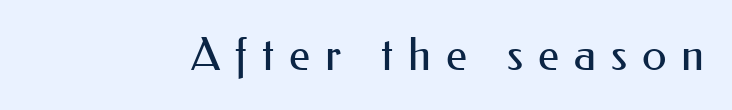
Compared with typical body copy, the letter spacing here is much looser. Caption: face not bold, strokes unweighted. Tall strokes in this sample are plumb rather than angled. Here the designer chose a conventional face with non-uniform glyph widths. Descenders hang freely into open space.
